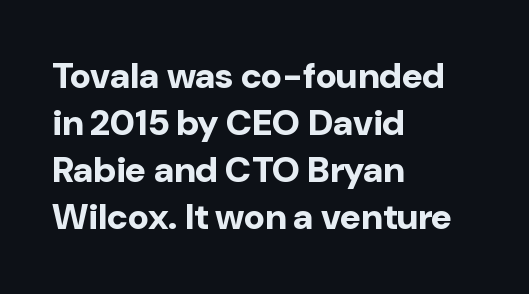
Nope, not italic — everything's standing straight. Interline gaps are of average width in this sample. Spacing between characters is what you'd get straight out of the box. Letters rest on an invisible, unmarked baseline. Typesetter's note: full bold, strokes at maximum text heaviness. Reading down the block, your eye returns to a fixed left position each line.
